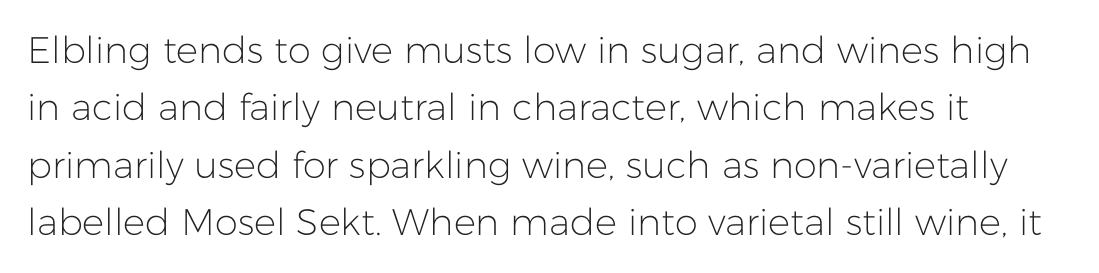
Q: Is the text bold? A: No.
Q: Is the text italic (slanted)? A: No, it is upright.
Q: Is the typeface a serif or a sans-serif typeface? A: Sans-serif.
Q: Is the text underlined? A: No.
Q: Is the spacing between letters normal or unusually wide? A: Normal.
Q: Is the spacing between lines tight, normal or loose? A: Normal.
Q: Width (condensed, normal, or wide)? A: Normal.
Q: Stroke contrast? A: Low.
Q: x-height? A: Medium.
Q: Monospaced? A: No.
